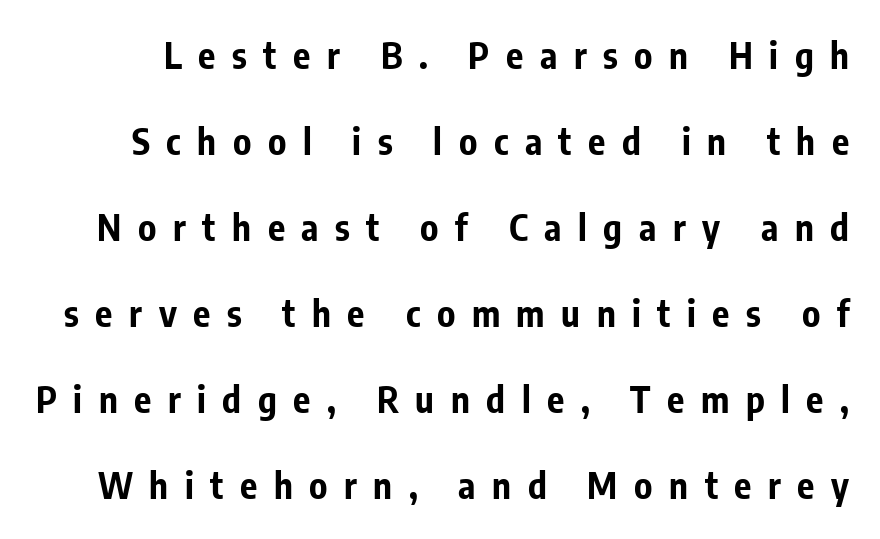
Q: Is the text bold? A: Yes.
Q: Is the text italic (slanted)? A: No, it is upright.
Q: Is the typeface a serif or a sans-serif typeface? A: Sans-serif.
Q: Is the text underlined? A: No.
Q: Is the spacing between letters normal or unusually wide? A: Unusually wide.
Q: Is the spacing between lines tight, normal or loose? A: Loose.
Q: Width (condensed, normal, or wide)? A: Condensed.
Q: Stroke contrast? A: Low.
Q: x-height? A: Medium.
Q: Monospaced? A: No.
